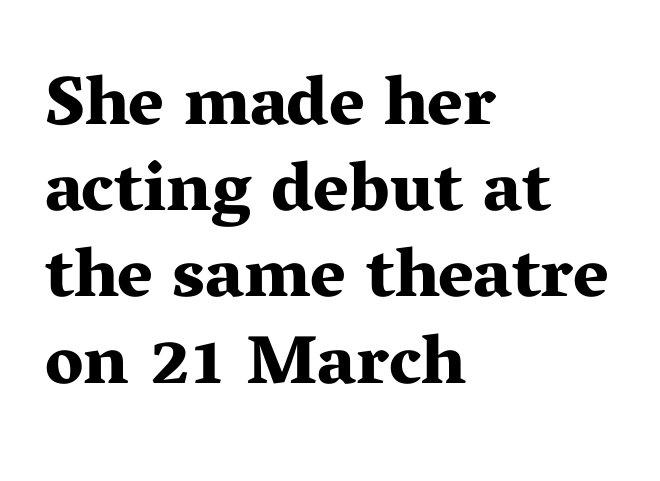
Look at the stroke-to-counter ratio: heavy, a bold. The space between consecutive lines is moderate. Notice how the stems are strictly vertical — no italics here. To sum up the face: it has serifs. This sample has the flowing, uneven cadence of proportional lettering.
